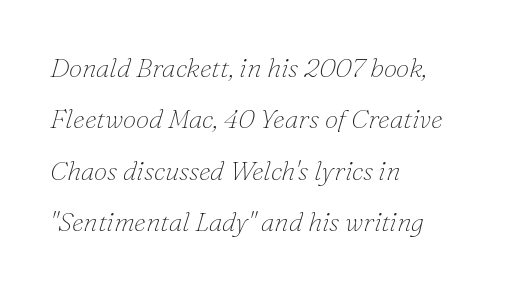
Compared with typical paragraphs, the rows here are farther apart. The text carries the slant typical of an italic or oblique font. The letterforms sit shoulder to shoulder at normal distance. Caption: face not bold, strokes unweighted. The paragraph has a hard left edge and a soft right edge.
